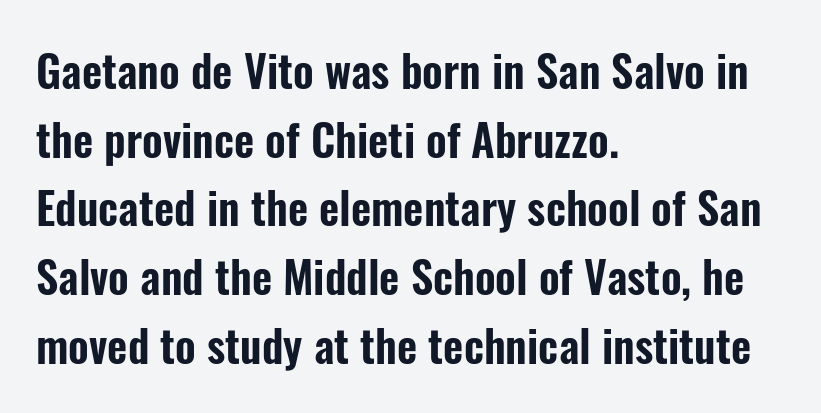
The image shows 44 px condensed sans-serif type, upright; set left-aligned, normal line spacing (1.56x), normal letter spacing, not underlined; low stroke contrast and a medium x-height.
